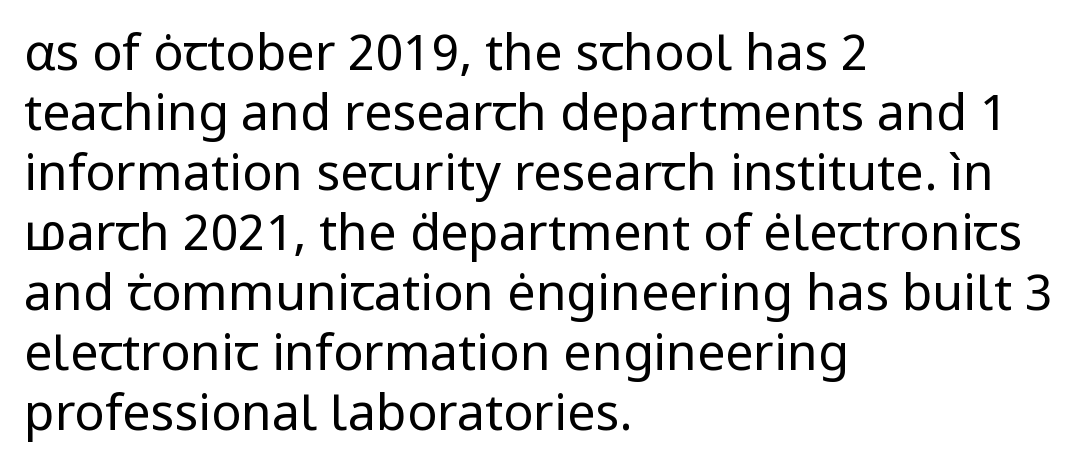
{"serif": "no", "italic": "no", "bold": "no", "weight": "regular", "width": "normal", "stroke_contrast": "low", "x_height": "medium", "monospaced": "no", "underline": "no", "align": "left", "line_spacing_ratio": 1.2, "letter_spacing": "normal", "letter_spacing_em": 0.0, "glyph_px": 50}
